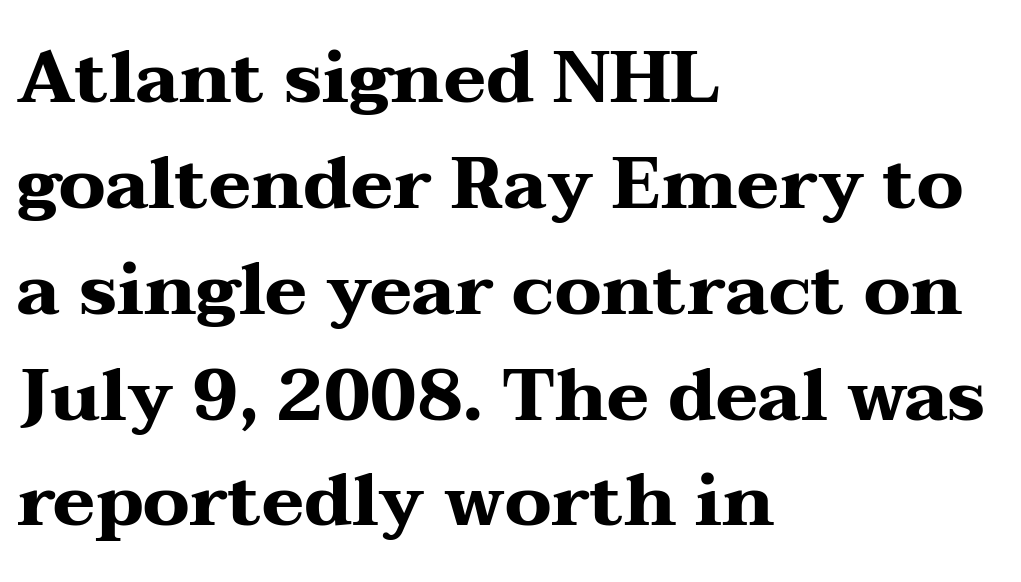
Q: Is the text bold? A: Yes.
Q: Is the text italic (slanted)? A: No, it is upright.
Q: Is the typeface a serif or a sans-serif typeface? A: Serif.
Q: Is the text underlined? A: No.
Q: How is the paragraph aligned? A: Left-aligned.
Q: Is the spacing between letters normal or unusually wide? A: Normal.
Q: Is the spacing between lines tight, normal or loose? A: Normal.
Q: Width (condensed, normal, or wide)? A: Wide.
Q: Stroke contrast? A: Medium.
Q: x-height? A: Medium.
Q: Monospaced? A: No.
